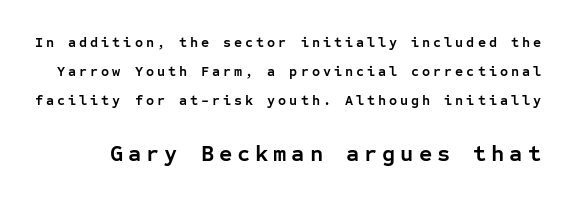
{"italic": "no", "bold": "yes", "underline": "no", "line_spacing": "loose", "line_spacing_ratio": 2.07, "letter_spacing": "wide", "letter_spacing_em": 0.21, "larger_block": "second", "size_ratio": 1.64, "glyph_px": 23}
